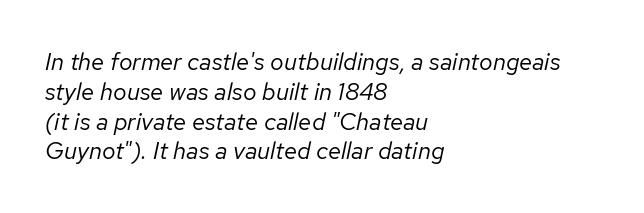
The image shows 24 px text type, italic (leaning right); set left-aligned, line spacing 1.24x, normal letter spacing, not underlined.
